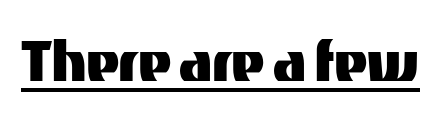
The image shows 72 px sans-serif type, upright; set normal letter spacing, underlined; medium stroke contrast and a medium x-height.
